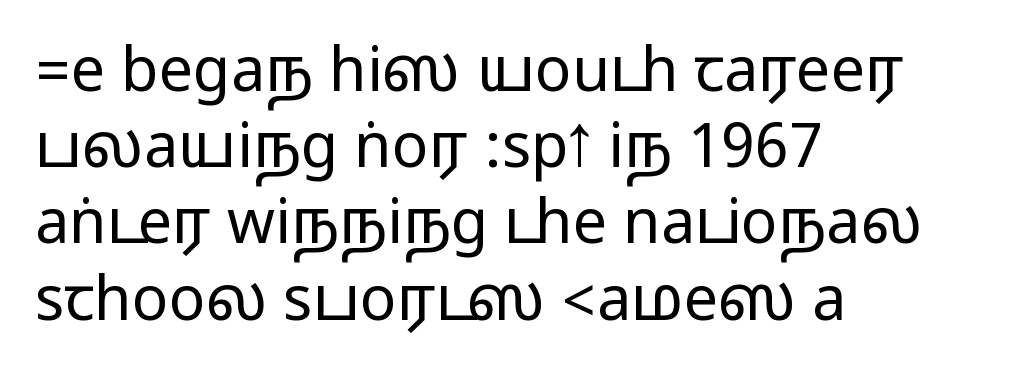
{"serif": "no", "italic": "no", "width": "wide", "stroke_contrast": "medium", "monospaced": "no", "underline": "no", "align": "left", "line_spacing": "normal", "line_spacing_ratio": 1.25, "letter_spacing": "normal", "letter_spacing_em": 0.0, "glyph_px": 61}
